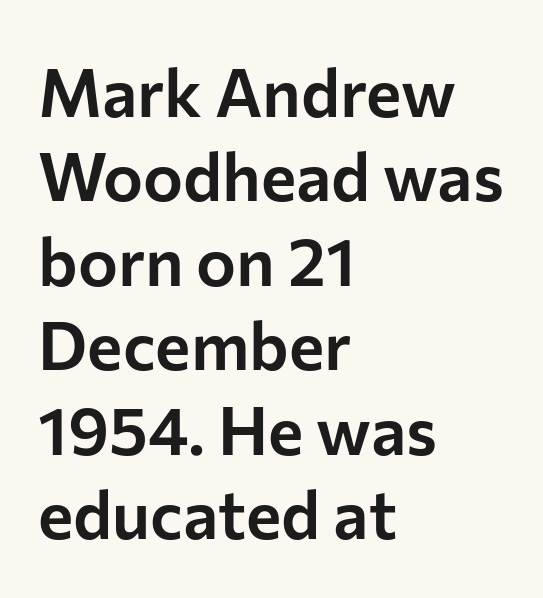
Q: Is the text italic (slanted)? A: No, it is upright.
Q: Is the typeface a serif or a sans-serif typeface? A: Sans-serif.
Q: Is the text underlined? A: No.
Q: How is the paragraph aligned? A: Left-aligned.
Q: Is the spacing between letters normal or unusually wide? A: Normal.
Q: Is the spacing between lines tight, normal or loose? A: Normal.
Q: Width (condensed, normal, or wide)? A: Normal.
Q: Stroke contrast? A: Low.
Q: x-height? A: Medium.
Q: Monospaced? A: No.
